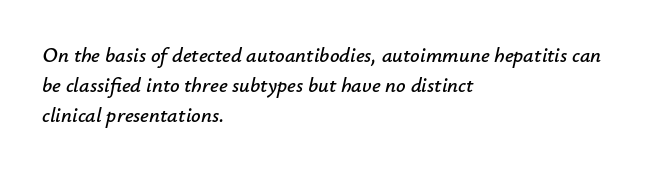
Horizontal bands of white between lines are of average thickness. Has an underline been added? It has not. Notice how the passage keeps a crisp vertical edge on the left only. When letters slant like this, we call the style italic. How are the letters spaced? Ordinarily, with no added tracking.
